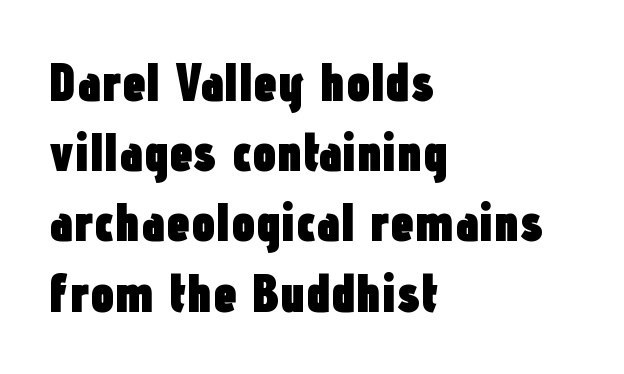
On the weight axis this lands at bold, roughly 700. Posture: upright roman. Look at the tracking — it's just the regular setting, nothing added. A clean baseline with only descenders dipping below it. The passage shown is typed in a proportional face where columns would drift.
